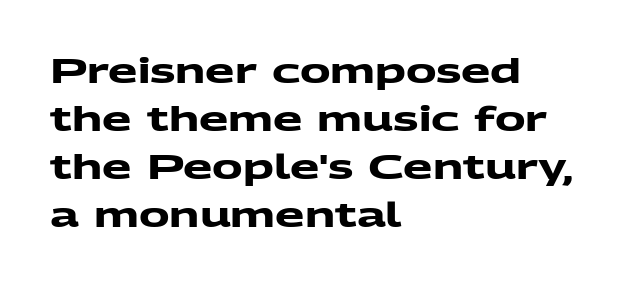
{"serif": "no", "bold": "yes", "weight": "heavy", "width": "wide", "stroke_contrast": "medium", "x_height": "medium", "monospaced": "no", "underline": "no", "align": "left", "line_spacing": "normal", "line_spacing_ratio": 1.41, "letter_spacing": "normal", "letter_spacing_em": 0.0, "glyph_px": 34}
